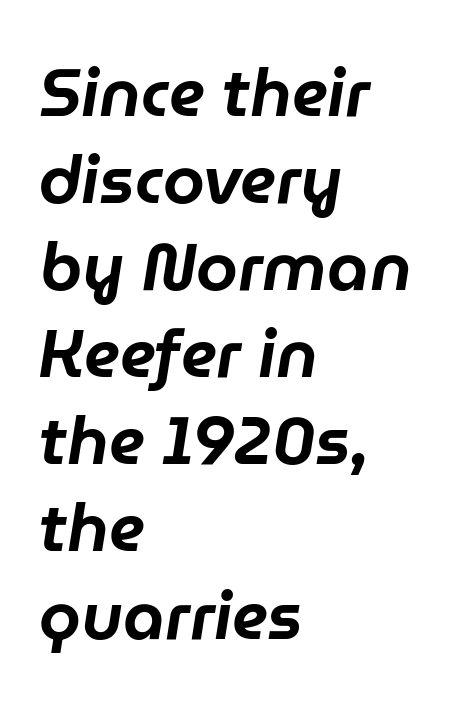
Q: Is the text italic (slanted)? A: Yes, it leans right by about 9 degrees.
Q: Is the text underlined? A: No.
Q: How is the paragraph aligned? A: Left-aligned.
Q: Is the spacing between letters normal or unusually wide? A: Normal.
Q: Is the spacing between lines tight, normal or loose? A: Normal.
Q: Width (condensed, normal, or wide)? A: Normal.
Q: Stroke contrast? A: Low.
Q: x-height? A: Medium.
Q: Monospaced? A: No.
